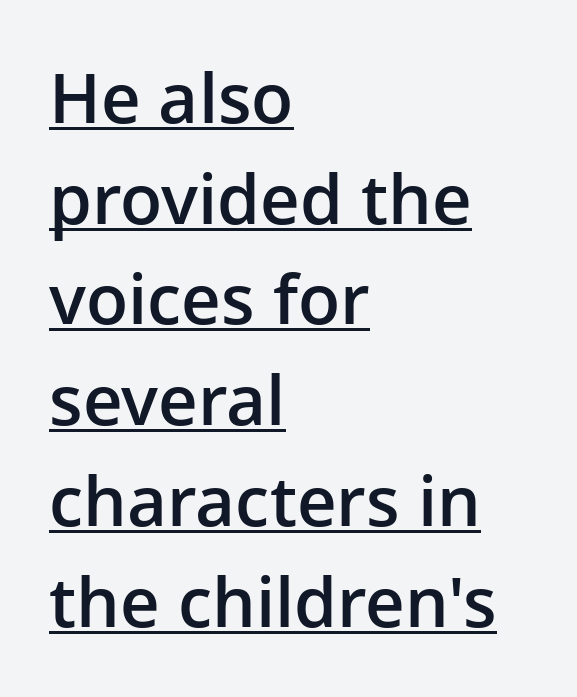
The image shows 69 px semibold sans-serif type, upright; set left-aligned, normal line spacing (1.46x), normal letter spacing, underlined; low stroke contrast and a medium x-height.
